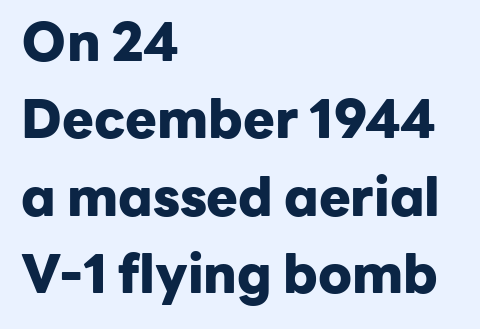
Q: Is the text bold? A: Yes.
Q: Is the text italic (slanted)? A: No, it is upright.
Q: Is the typeface a serif or a sans-serif typeface? A: Sans-serif.
Q: Is the text underlined? A: No.
Q: How is the paragraph aligned? A: Left-aligned.
Q: Is the spacing between letters normal or unusually wide? A: Normal.
Q: Is the spacing between lines tight, normal or loose? A: Normal.
Q: Width (condensed, normal, or wide)? A: Normal.
Q: Stroke contrast? A: Low.
Q: x-height? A: Medium.
Q: Monospaced? A: No.
